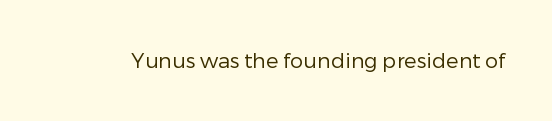
The image shows 21 px text type, upright; set normal letter spacing, not underlined.
